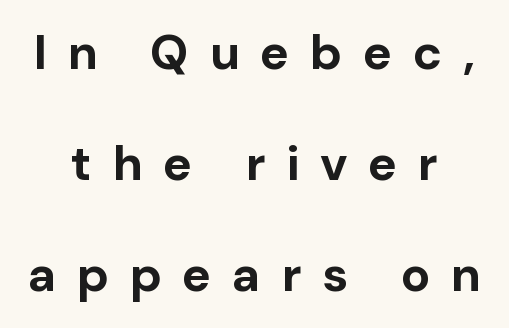
{"serif": "no", "italic": "no", "bold": "yes", "weight": "bold", "width": "normal", "stroke_contrast": "low", "x_height": "medium", "monospaced": "no", "underline": "no", "align": "center", "line_spacing": "loose", "line_spacing_ratio": 2.27, "letter_spacing": "wide", "letter_spacing_em": 0.42, "glyph_px": 49}
